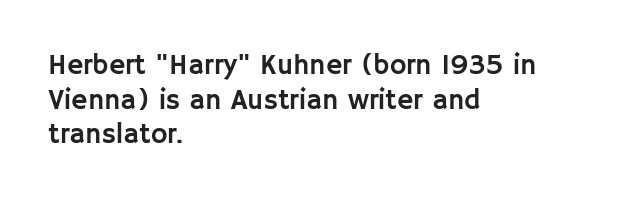
The image shows 28 px sans-serif type, upright; set left-aligned, line spacing 1.24x, normal letter spacing, not underlined; low stroke contrast and a large x-height.
